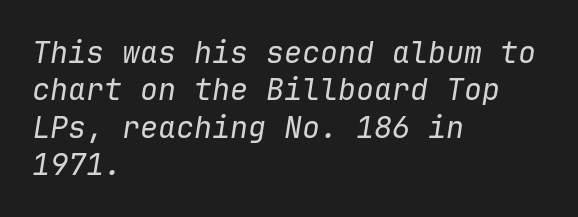
A clean baseline with only descenders dipping below it. Monospaced: the letters line up in strict vertical columns. Unbolded letterforms with no extra heft. Slanted lettering throughout.
